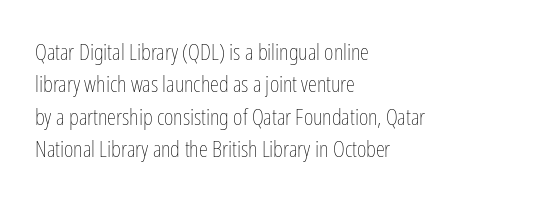
The image shows 23 px text type, upright; set left-aligned, normal line spacing (1.41x), normal letter spacing, not underlined.
